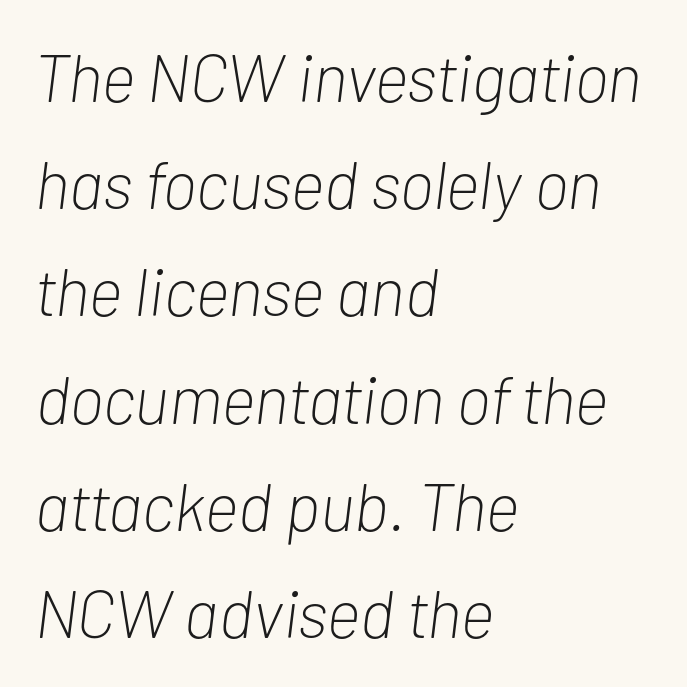
Left-aligned paragraph, ragged on the right. How would I describe the line gaps? Plain and ordinary. You could call the tracking neutral — neither tight nor loose. The string is rendered with underlining switched off. Weight: not bold — regular or lighter. This sample has the flowing, uneven cadence of proportional lettering.
